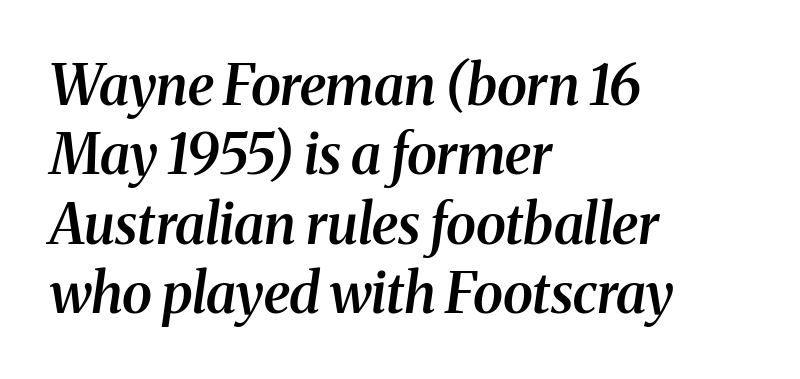
{"serif": "yes", "italic": "yes", "lean": "right", "slant_degrees": 8, "bold": "semi", "weight": "semibold", "width": "normal", "stroke_contrast": "medium", "x_height": "medium", "monospaced": "no", "underline": "no", "align": "left", "line_spacing": "normal", "line_spacing_ratio": 1.26, "letter_spacing": "normal", "letter_spacing_em": 0.0, "glyph_px": 55}
